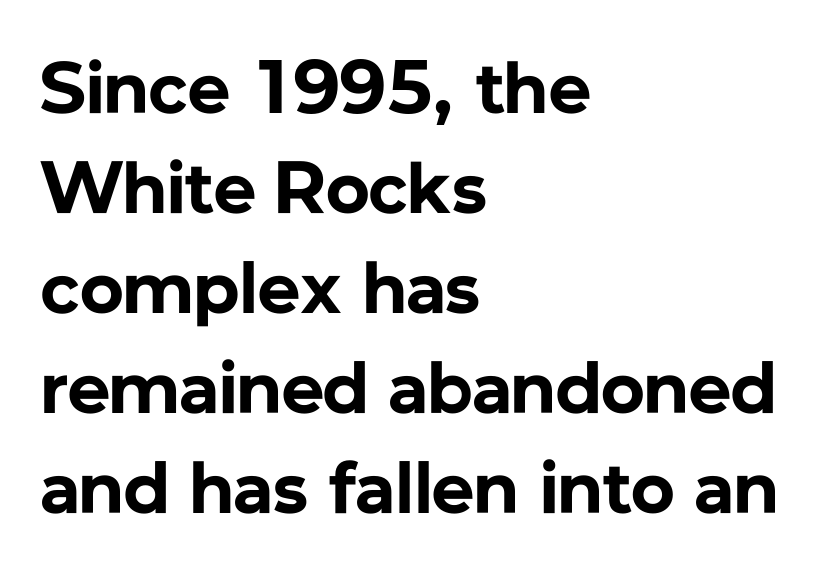
{"serif": "no", "italic": "no", "bold": "yes", "weight": "bold", "width": "normal", "stroke_contrast": "low", "x_height": "medium", "monospaced": "no", "underline": "no", "align": "left", "line_spacing": "normal", "line_spacing_ratio": 1.35, "letter_spacing": "normal", "letter_spacing_em": 0.0, "glyph_px": 74}
